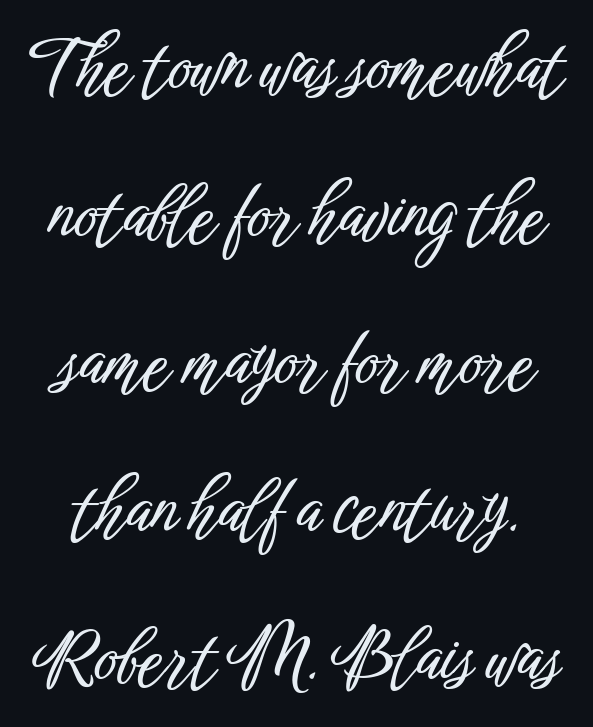
The image shows 71 px condensed sans-serif type; set loose line spacing (2.08x), normal letter spacing, not underlined; low stroke contrast and a medium x-height.
